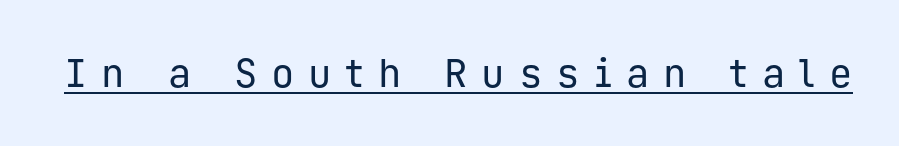
{"serif": "no", "italic": "no", "bold": "no", "weight": "regular", "width": "normal", "stroke_contrast": "low", "x_height": "medium", "monospaced": "yes", "underline": "yes", "letter_spacing": "wide", "letter_spacing_em": 0.35, "glyph_px": 39}
